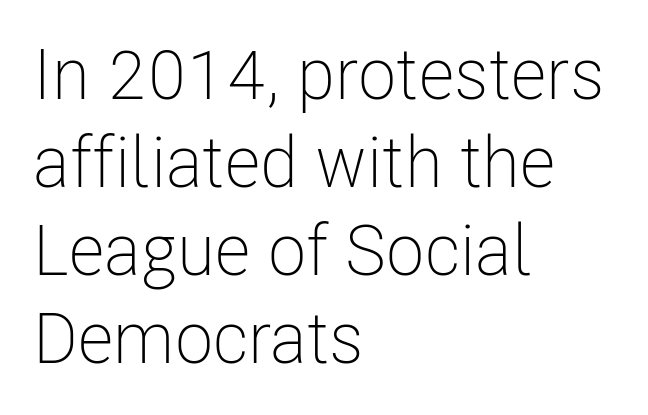
Q: Is the text bold? A: No.
Q: Is the text italic (slanted)? A: No, it is upright.
Q: Is the typeface a serif or a sans-serif typeface? A: Sans-serif.
Q: Is the text underlined? A: No.
Q: How is the paragraph aligned? A: Left-aligned.
Q: Is the spacing between letters normal or unusually wide? A: Normal.
Q: Width (condensed, normal, or wide)? A: Condensed.
Q: Stroke contrast? A: Low.
Q: x-height? A: Medium.
Q: Monospaced? A: No.
